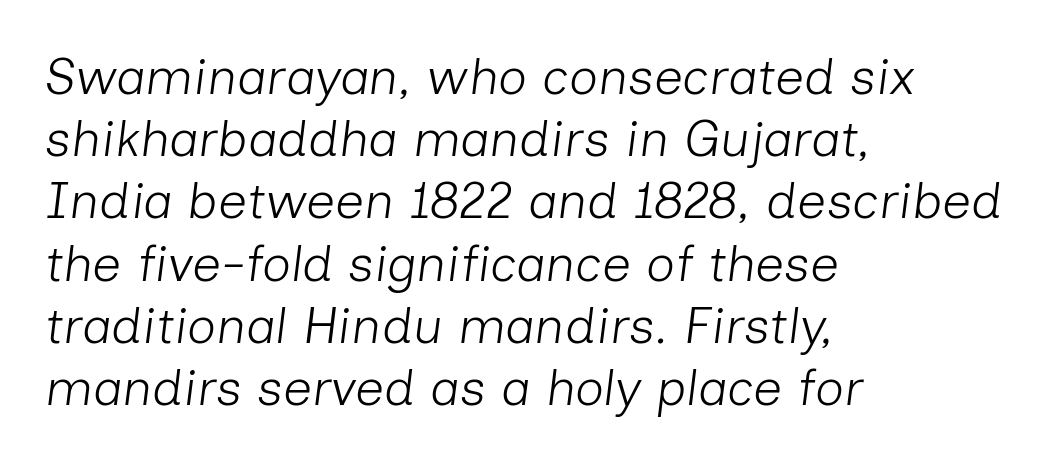
Q: Is the text bold? A: No.
Q: Is the text italic (slanted)? A: Yes, it leans right by about 7 degrees.
Q: Is the text underlined? A: No.
Q: How is the paragraph aligned? A: Left-aligned.
Q: Is the spacing between letters normal or unusually wide? A: Normal.
Q: Width (condensed, normal, or wide)? A: Normal.
Q: Stroke contrast? A: Low.
Q: x-height? A: Medium.
Q: Monospaced? A: No.
